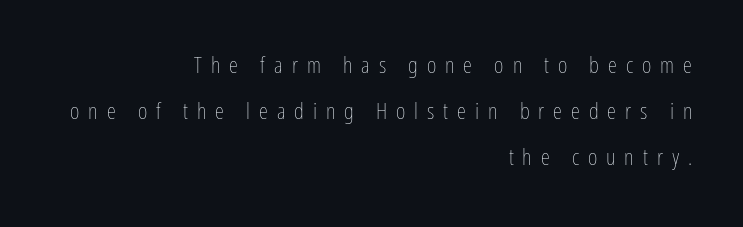
Q: Is the text bold? A: No.
Q: Is the text italic (slanted)? A: No, it is upright.
Q: Is the text underlined? A: No.
Q: How is the paragraph aligned? A: Right-aligned.
Q: Is the spacing between letters normal or unusually wide? A: Unusually wide.
Q: Is the spacing between lines tight, normal or loose? A: Loose.
